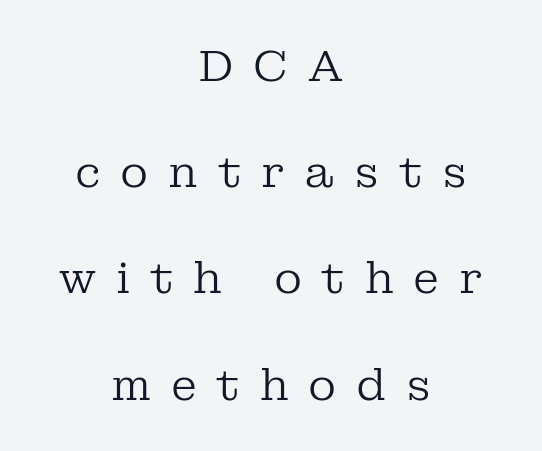
Every stem runs plumb, perpendicular to the baseline. The designer went with a serif here, giving each stem small feet. Here the glyphs are tracked loosely, breaking word shapes into spaced letters. Clear beneath every line of the passage.
